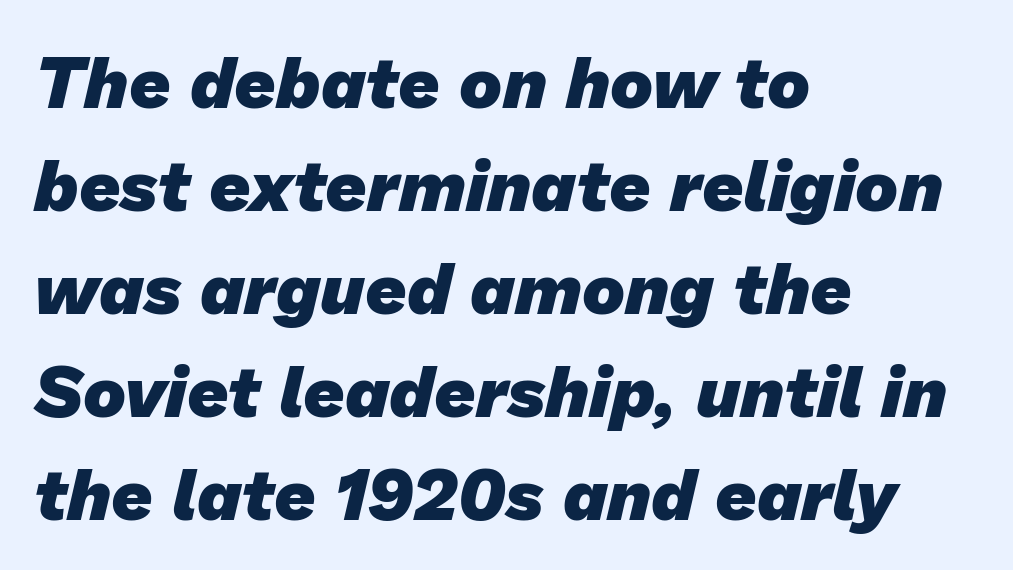
Q: Is the text bold? A: Yes.
Q: Is the typeface a serif or a sans-serif typeface? A: Sans-serif.
Q: Is the text underlined? A: No.
Q: How is the paragraph aligned? A: Left-aligned.
Q: Is the spacing between letters normal or unusually wide? A: Normal.
Q: Is the spacing between lines tight, normal or loose? A: Normal.
Q: Width (condensed, normal, or wide)? A: Normal.
Q: Stroke contrast? A: Low.
Q: x-height? A: Medium.
Q: Monospaced? A: No.
